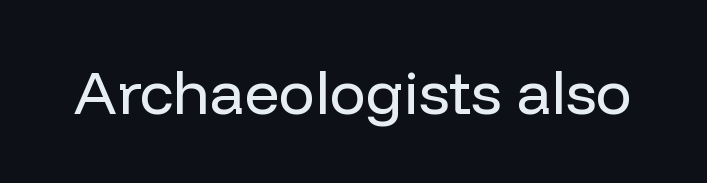
{"serif": "no", "italic": "no", "bold": "no", "weight": "regular", "width": "normal", "stroke_contrast": "low", "x_height": "medium", "monospaced": "no", "underline": "no", "letter_spacing": "normal", "letter_spacing_em": 0.0, "glyph_px": 61}
